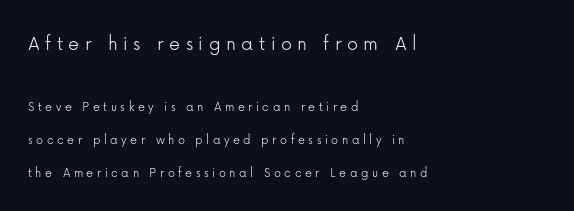
Q: Is the text bold? A: No.
Q: Is the text italic (slanted)? A: No, it is upright.
Q: Is the text underlined? A: No.
Q: How is the paragraph aligned? A: Left-aligned.
Q: Is the spacing between letters normal or unusually wide? A: Unusually wide.
Q: Is the spacing between lines tight, normal or loose? A: Loose.
Q: Which block of text is set in a larger size, the first (top) or the second (bottom)? A: The first (top) one.
